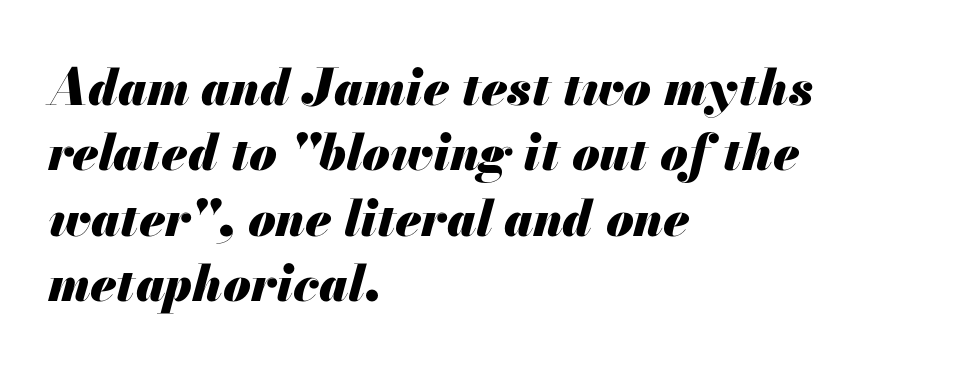
The image shows 50 px heavy type, italic (leaning right); set left-aligned, normal line spacing (1.31x), normal letter spacing, not underlined; medium stroke contrast and a small x-height.
